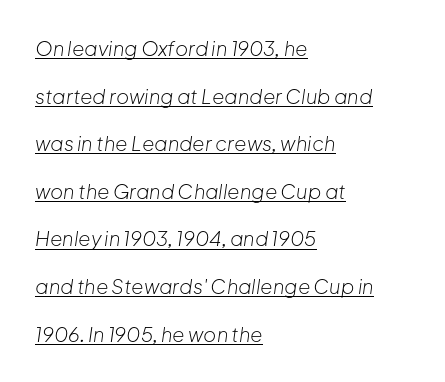
Q: Is the text bold? A: No.
Q: Is the text italic (slanted)? A: Yes, it leans right by about 8 degrees.
Q: Is the text underlined? A: Yes.
Q: How is the paragraph aligned? A: Left-aligned.
Q: Is the spacing between letters normal or unusually wide? A: Normal.
Q: Is the spacing between lines tight, normal or loose? A: Loose.
